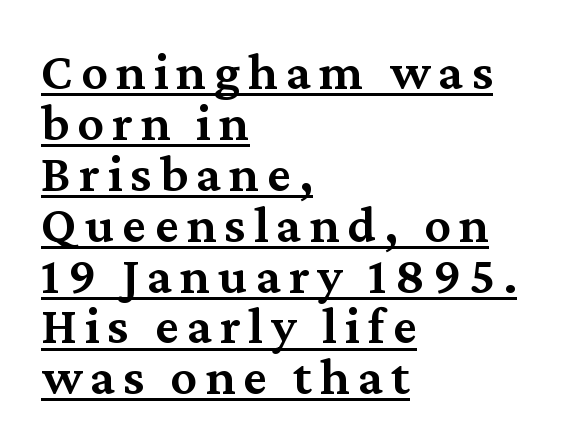
The image shows 53 px semibold serif type, upright; set left-aligned, tight line spacing (0.96x), underlined; medium stroke contrast and a medium x-height.
